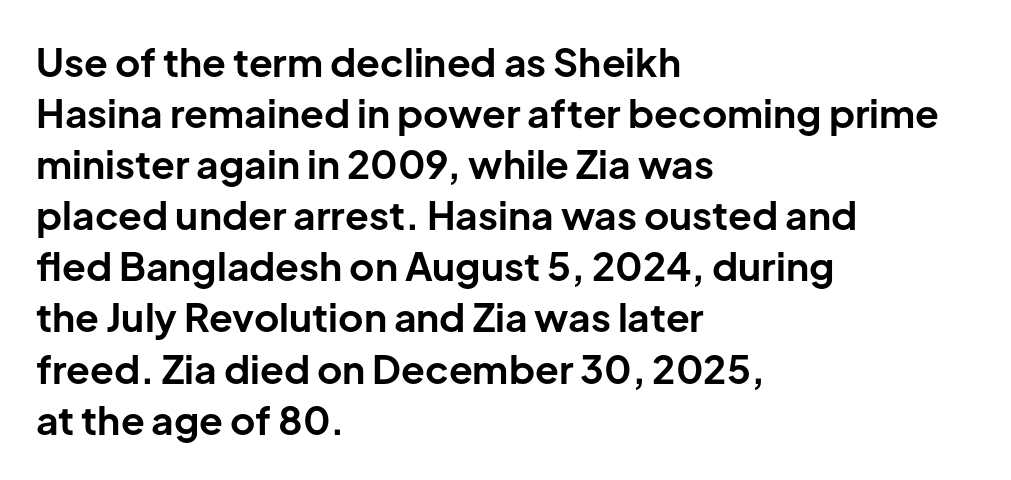
Which margin do the lines hug? The left one — the right edge is uneven. Varying glyph widths throughout — classic text-font behaviour. The specimen omits any rule beneath the text block's lines. Notice how descenders clear the ascenders below comfortably — that's standard leading.
